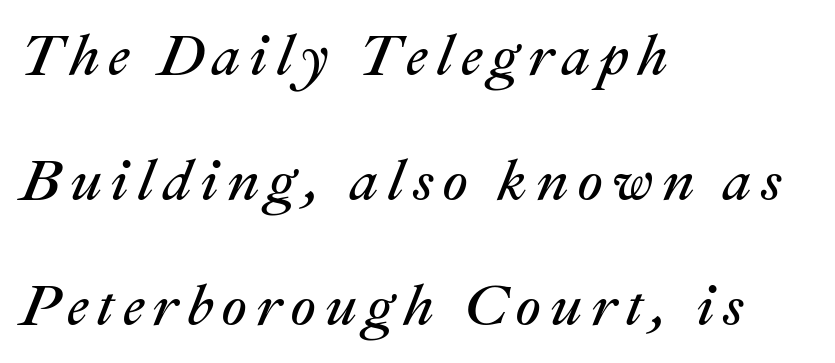
{"italic": "yes", "lean": "right", "slant_degrees": 22, "bold": "no", "weight": "regular", "width": "normal", "stroke_contrast": "medium", "x_height": "medium", "monospaced": "no", "underline": "no", "align": "left", "line_spacing": "loose", "line_spacing_ratio": 2.19, "glyph_px": 57}
